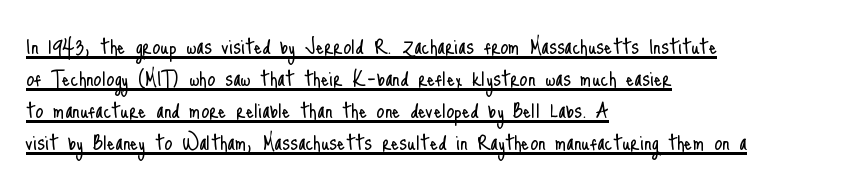
Q: Is the text bold? A: No.
Q: Is the text italic (slanted)? A: No, it is upright.
Q: Is the text underlined? A: Yes.
Q: How is the paragraph aligned? A: Left-aligned.
Q: Is the spacing between letters normal or unusually wide? A: Normal.
